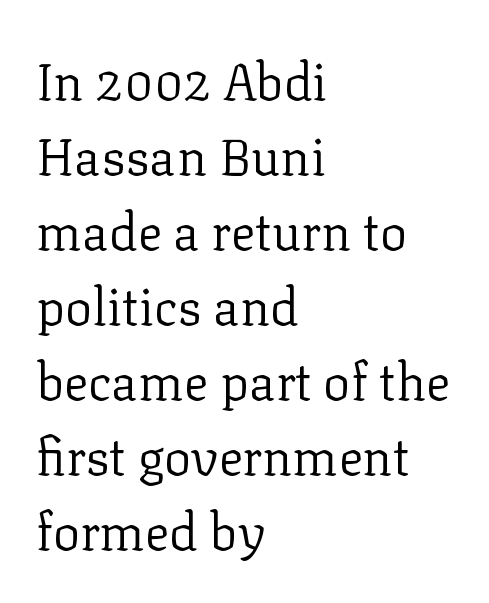
{"serif": "yes", "italic": "no", "bold": "no", "weight": "regular", "width": "normal", "stroke_contrast": "low", "x_height": "medium", "monospaced": "no", "underline": "no", "align": "left", "line_spacing": "normal", "line_spacing_ratio": 1.47, "letter_spacing": "normal", "letter_spacing_em": 0.0, "glyph_px": 51}
